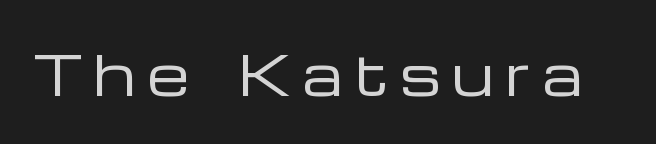
{"serif": "no", "italic": "no", "bold": "no", "weight": "regular", "width": "wide", "stroke_contrast": "low", "x_height": "medium", "monospaced": "no", "underline": "no", "letter_spacing": "wide", "letter_spacing_em": 0.2, "glyph_px": 54}
